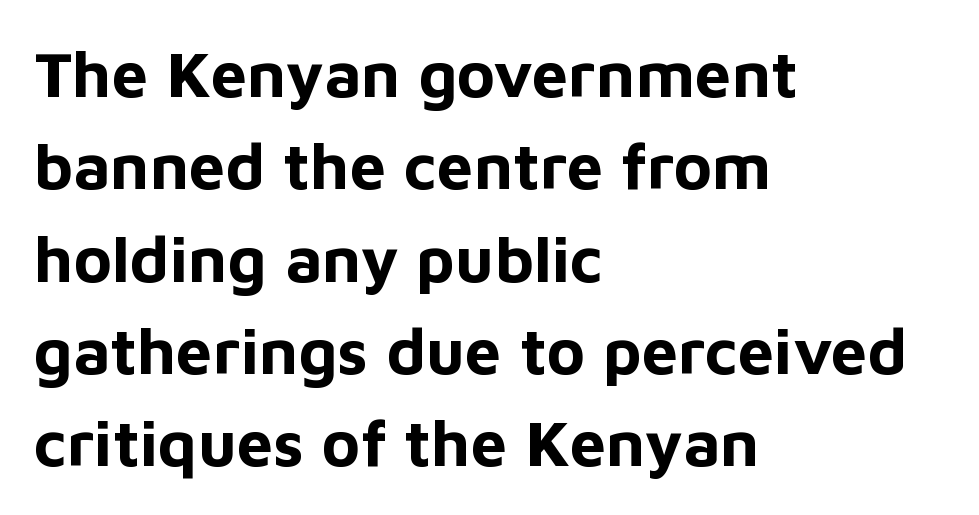
Between one letter and the next there's only the usual sliver of space. Line starts are locked; line ends wander. Do the letters lean? They stand straight. Emphasis by weight is at full strength: bold.
